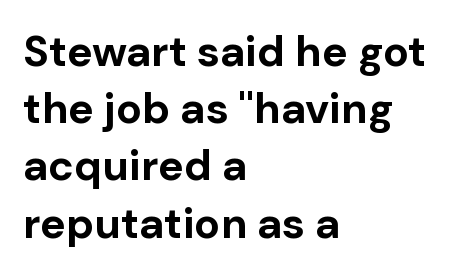
Q: Is the text bold? A: Yes.
Q: Is the text italic (slanted)? A: No, it is upright.
Q: Is the typeface a serif or a sans-serif typeface? A: Sans-serif.
Q: Is the text underlined? A: No.
Q: How is the paragraph aligned? A: Left-aligned.
Q: Is the spacing between letters normal or unusually wide? A: Normal.
Q: Is the spacing between lines tight, normal or loose? A: Normal.
Q: Width (condensed, normal, or wide)? A: Normal.
Q: Stroke contrast? A: Low.
Q: x-height? A: Medium.
Q: Monospaced? A: No.
